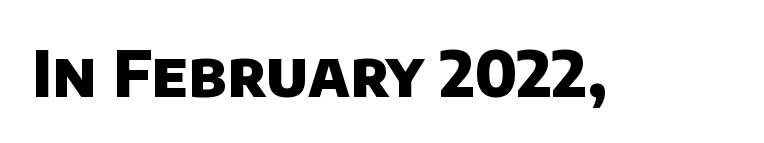
{"serif": "no", "bold": "yes", "weight": "heavy", "width": "normal", "stroke_contrast": "low", "x_height": "large", "monospaced": "no", "underline": "no", "letter_spacing": "normal", "letter_spacing_em": 0.0, "glyph_px": 63}
